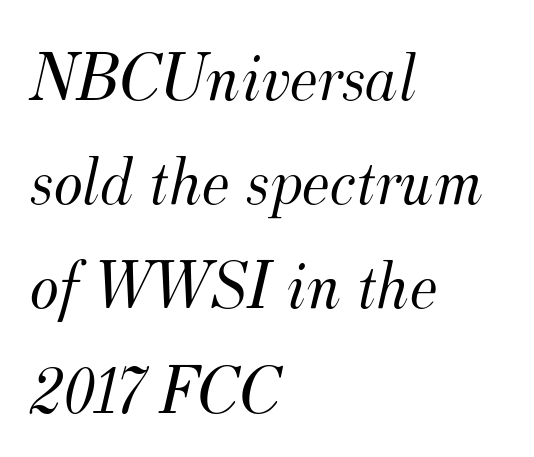
Q: Is the text bold? A: No.
Q: Is the text italic (slanted)? A: Yes, it leans right by about 12 degrees.
Q: Is the typeface a serif or a sans-serif typeface? A: Serif.
Q: Is the text underlined? A: No.
Q: How is the paragraph aligned? A: Left-aligned.
Q: Is the spacing between letters normal or unusually wide? A: Normal.
Q: Is the spacing between lines tight, normal or loose? A: Normal.
Q: Width (condensed, normal, or wide)? A: Normal.
Q: Stroke contrast? A: Medium.
Q: x-height? A: Small.
Q: Monospaced? A: No.
